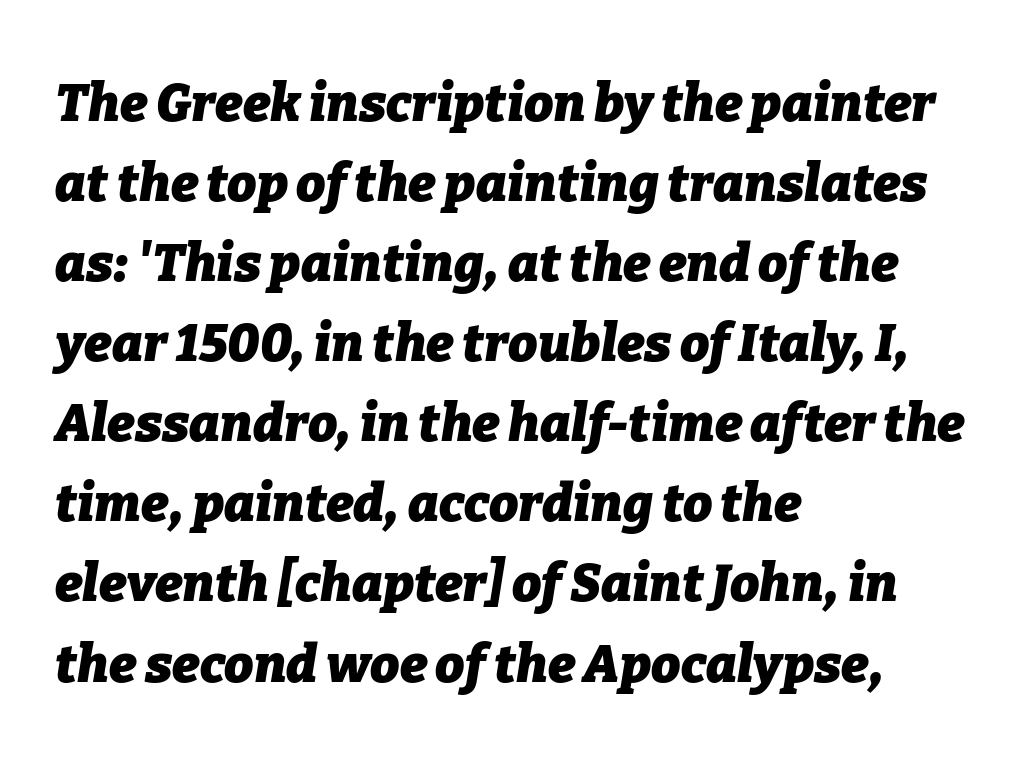
Q: Is the text bold? A: Yes.
Q: Is the text italic (slanted)? A: Yes, it leans right by about 9 degrees.
Q: Is the text underlined? A: No.
Q: How is the paragraph aligned? A: Left-aligned.
Q: Is the spacing between letters normal or unusually wide? A: Normal.
Q: Is the spacing between lines tight, normal or loose? A: Normal.
Q: Width (condensed, normal, or wide)? A: Normal.
Q: Stroke contrast? A: Low.
Q: x-height? A: Medium.
Q: Monospaced? A: No.
